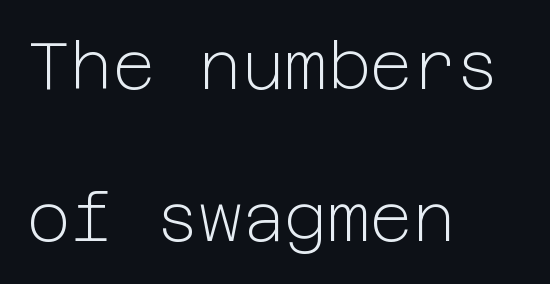
{"serif": "no", "italic": "no", "bold": "no", "weight": "light", "width": "normal", "stroke_contrast": "low", "x_height": "medium", "underline": "no", "align": "left", "line_spacing": "loose", "line_spacing_ratio": 2.3, "letter_spacing": "normal", "letter_spacing_em": 0.0, "glyph_px": 66}
